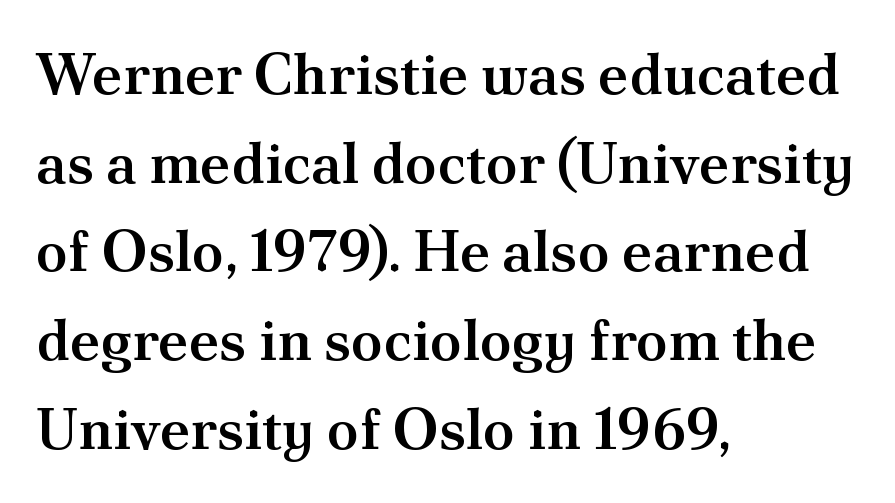
Q: Is the text bold? A: Semi-bold.
Q: Is the text italic (slanted)? A: No, it is upright.
Q: Is the typeface a serif or a sans-serif typeface? A: Serif.
Q: Is the text underlined? A: No.
Q: How is the paragraph aligned? A: Left-aligned.
Q: Is the spacing between letters normal or unusually wide? A: Normal.
Q: Is the spacing between lines tight, normal or loose? A: Normal.
Q: Width (condensed, normal, or wide)? A: Normal.
Q: Stroke contrast? A: Medium.
Q: x-height? A: Small.
Q: Monospaced? A: No.
